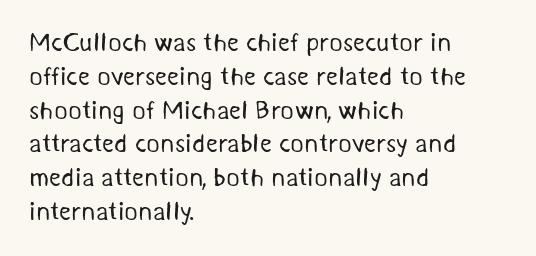
Heaviness? Minimal to ordinary, like unemphasized prose. The lines sit at an ordinary, default distance from one another. Nobody touched the tracking dial on this one. Line beginnings align vertically; line endings do not.
